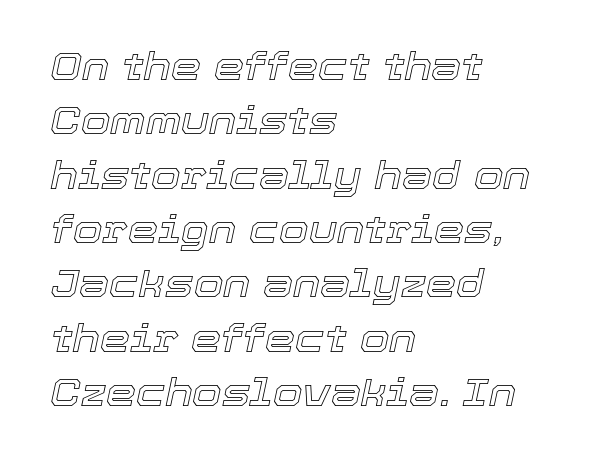
Q: Is the text italic (slanted)? A: Yes, it leans right by about 12 degrees.
Q: Is the text underlined? A: No.
Q: How is the paragraph aligned? A: Left-aligned.
Q: Is the spacing between letters normal or unusually wide? A: Normal.
Q: Is the spacing between lines tight, normal or loose? A: Normal.
Q: Width (condensed, normal, or wide)? A: Normal.
Q: x-height? A: Medium.
Q: Monospaced? A: No.
